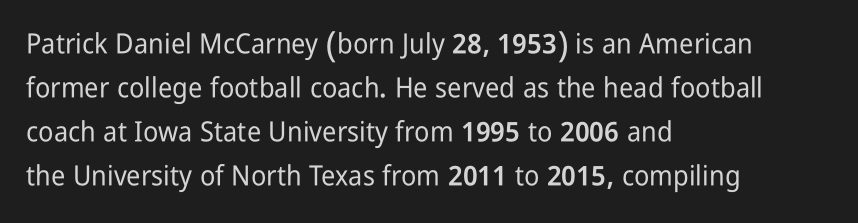
{"serif": "no", "italic": "no", "width": "condensed", "stroke_contrast": "low", "x_height": "medium", "monospaced": "no", "underline": "no", "align": "left", "line_spacing": "normal", "line_spacing_ratio": 1.57, "letter_spacing": "normal", "letter_spacing_em": 0.0, "glyph_px": 28}
